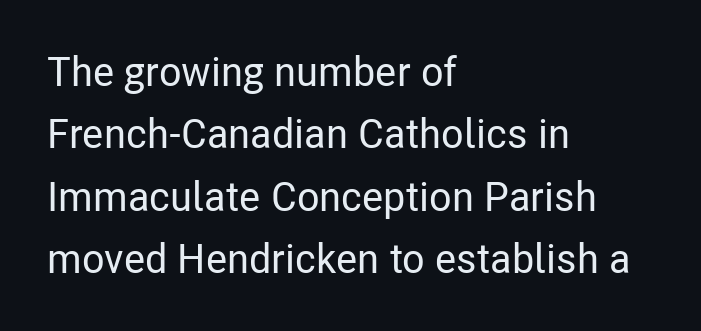
The image shows 41 px condensed sans-serif type, upright; set left-aligned, normal line spacing (1.52x), normal letter spacing, not underlined; low stroke contrast and a medium x-height.
